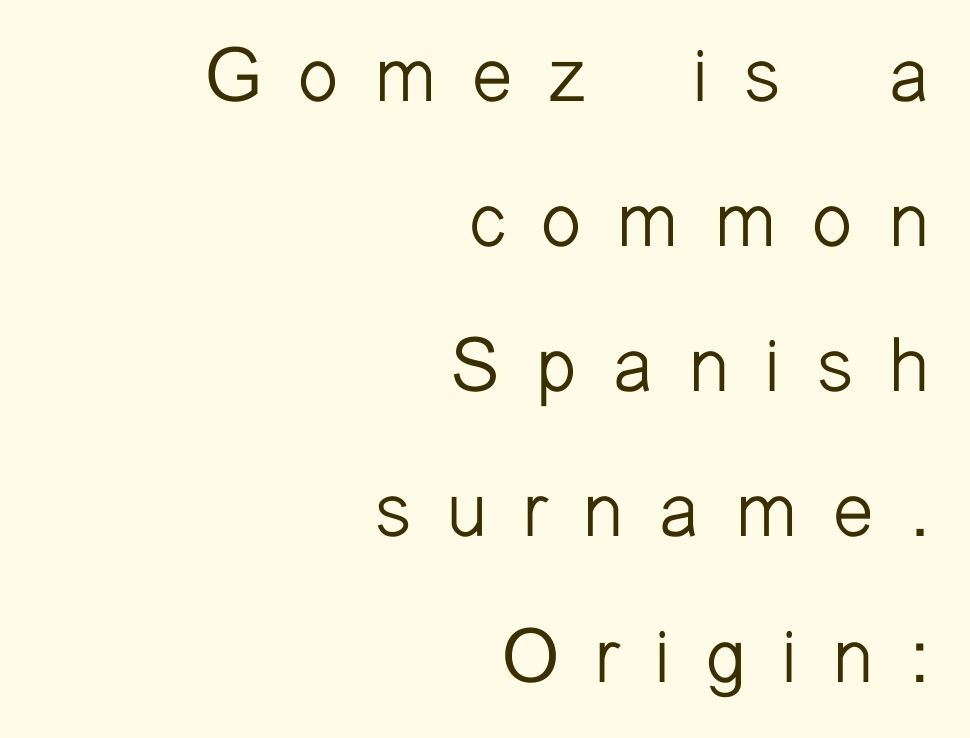
The image shows 76 px light sans-serif type, upright; set right-aligned, loose line spacing (1.91x), unusually wide letter spacing (+0.45 em), not underlined; low stroke contrast and a medium x-height.
